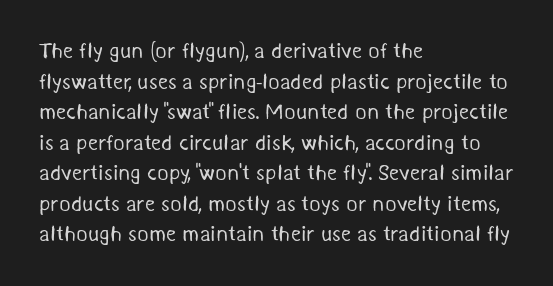
{"bold": "no", "underline": "no", "align": "left", "line_spacing": "normal", "line_spacing_ratio": 1.39, "letter_spacing": "normal", "letter_spacing_em": 0.0, "glyph_px": 22}
